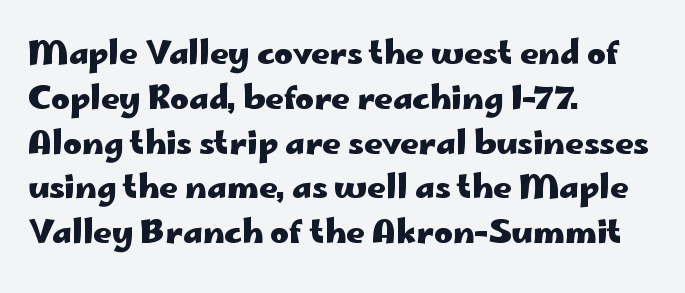
A student would call this left alignment; a typographer would say flush left, rag right. Rendered with straight, roman letterforms. A bare baseline throughout the passage. A typesetter would label this face a sans. Do the characters align in a grid? No, the font is proportional. Plenty of ink on the page — the face is bold.
